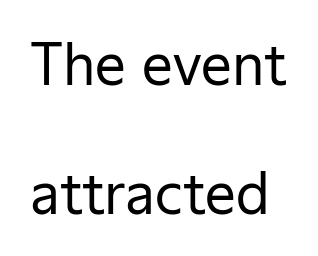
The image shows 55 px regular-weight sans-serif type, upright; set loose line spacing (2.34x), normal letter spacing, not underlined; low stroke contrast and a medium x-height.
